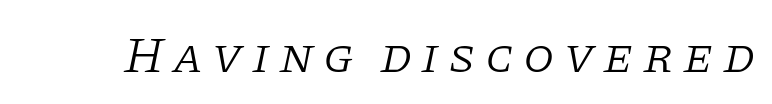
Q: Is the text bold? A: No.
Q: Is the text italic (slanted)? A: Yes, it leans right by about 11 degrees.
Q: Is the typeface a serif or a sans-serif typeface? A: Serif.
Q: Is the text underlined? A: No.
Q: Width (condensed, normal, or wide)? A: Normal.
Q: Stroke contrast? A: Low.
Q: x-height? A: Large.
Q: Monospaced? A: No.
